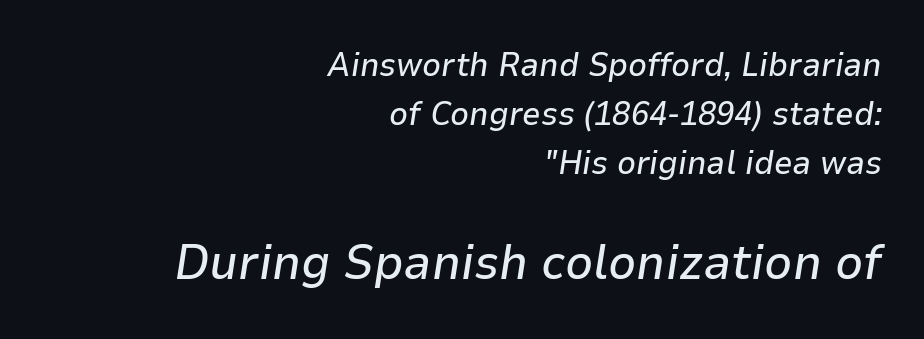
The image shows 49 px text type, italic (leaning right); set right-aligned, normal line spacing (1.49x), normal letter spacing, not underlined; the second (bottom) block is 1.48x larger; low stroke contrast and a medium x-height.
